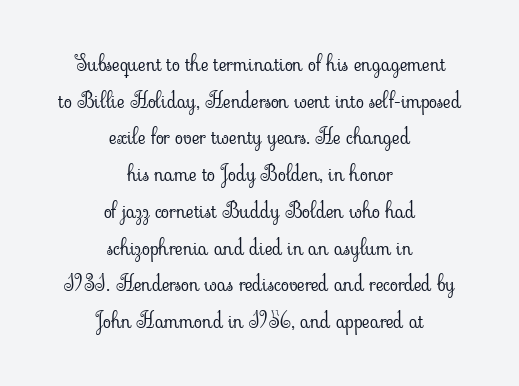
{"italic": "no", "bold": "no", "underline": "no", "align": "center", "line_spacing_ratio": 1.75, "letter_spacing": "normal", "letter_spacing_em": 0.0, "glyph_px": 21}
